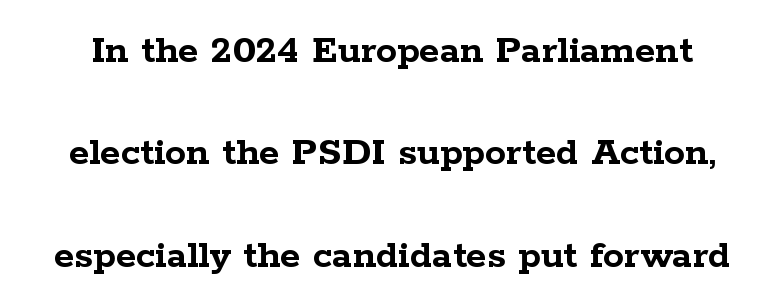
The image shows 42 px semibold, wide serif type, upright; set loose line spacing (2.44x), normal letter spacing, not underlined; low stroke contrast and a medium x-height.
